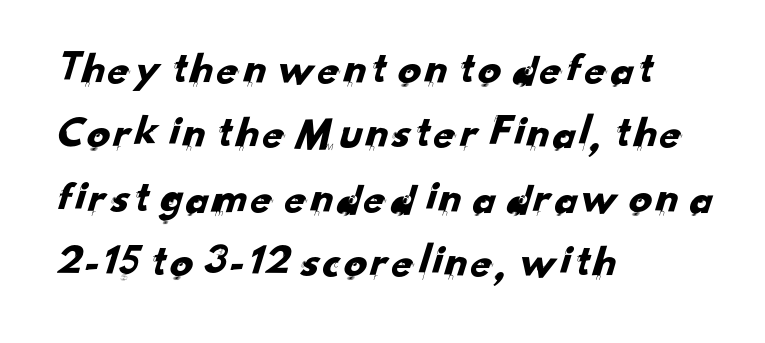
Q: Is the typeface a serif or a sans-serif typeface? A: Sans-serif.
Q: Is the text underlined? A: No.
Q: How is the paragraph aligned? A: Left-aligned.
Q: Is the spacing between letters normal or unusually wide? A: Normal.
Q: Is the spacing between lines tight, normal or loose? A: Normal.
Q: Width (condensed, normal, or wide)? A: Normal.
Q: Stroke contrast? A: Low.
Q: x-height? A: Small.
Q: Monospaced? A: No.
